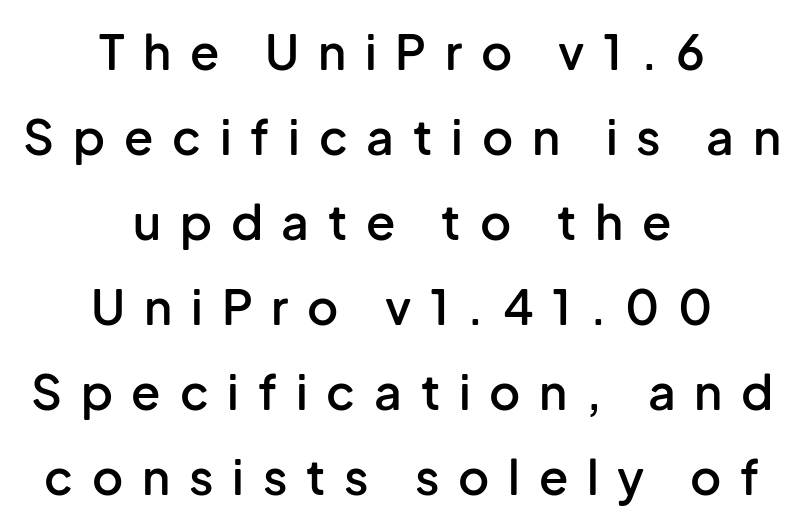
{"serif": "no", "italic": "no", "bold": "semi", "weight": "semibold", "width": "normal", "stroke_contrast": "low", "x_height": "medium", "monospaced": "no", "underline": "no", "align": "center", "line_spacing_ratio": 1.77, "letter_spacing": "wide", "letter_spacing_em": 0.39, "glyph_px": 48}
